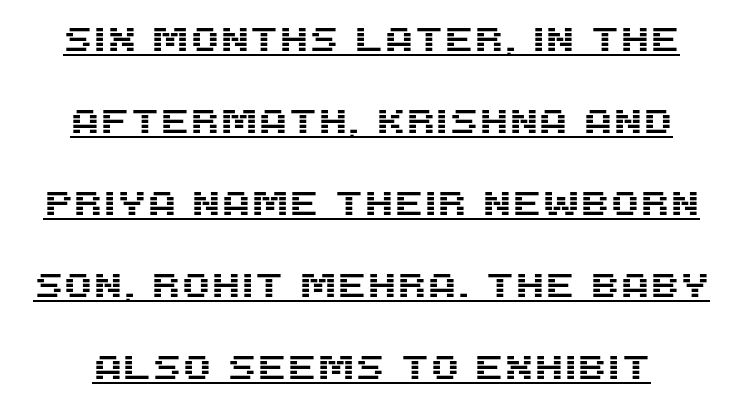
{"serif": "no", "italic": "no", "width": "normal", "stroke_contrast": "medium", "x_height": "large", "monospaced": "no", "underline": "yes", "line_spacing": "loose", "line_spacing_ratio": 2.41, "letter_spacing": "normal", "letter_spacing_em": 0.0, "glyph_px": 34}
